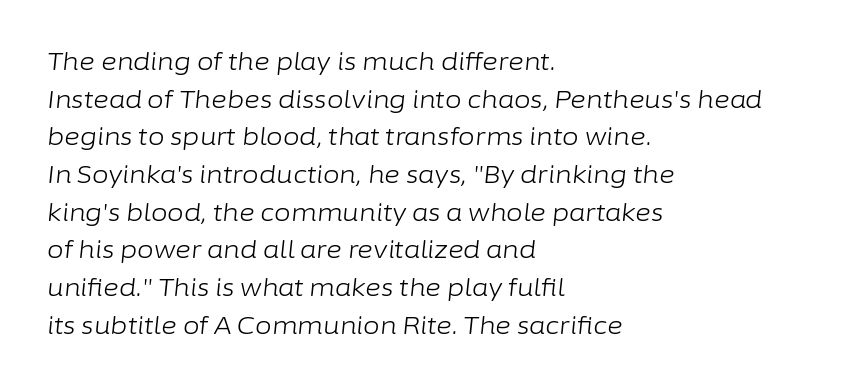
{"italic": "yes", "lean": "right", "slant_degrees": 6, "bold": "no", "underline": "no", "align": "left", "line_spacing": "normal", "line_spacing_ratio": 1.57, "letter_spacing": "normal", "letter_spacing_em": 0.0, "glyph_px": 24}
